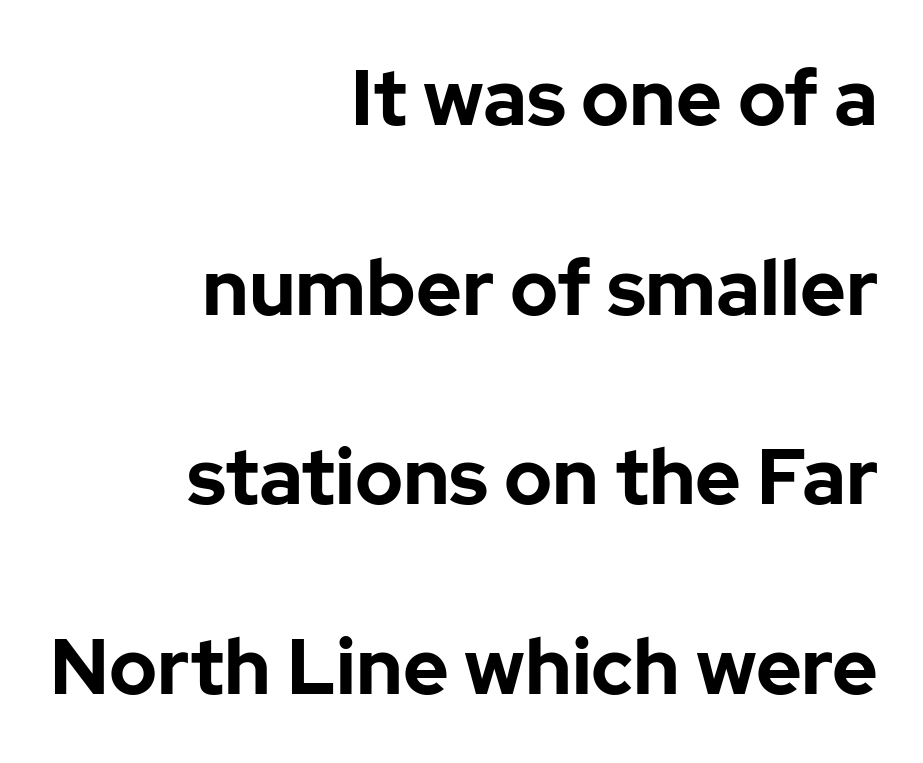
Q: Is the text bold? A: Yes.
Q: Is the text italic (slanted)? A: No, it is upright.
Q: Is the typeface a serif or a sans-serif typeface? A: Sans-serif.
Q: Is the text underlined? A: No.
Q: How is the paragraph aligned? A: Right-aligned.
Q: Is the spacing between letters normal or unusually wide? A: Normal.
Q: Is the spacing between lines tight, normal or loose? A: Loose.
Q: Width (condensed, normal, or wide)? A: Normal.
Q: Stroke contrast? A: Low.
Q: x-height? A: Medium.
Q: Monospaced? A: No.
